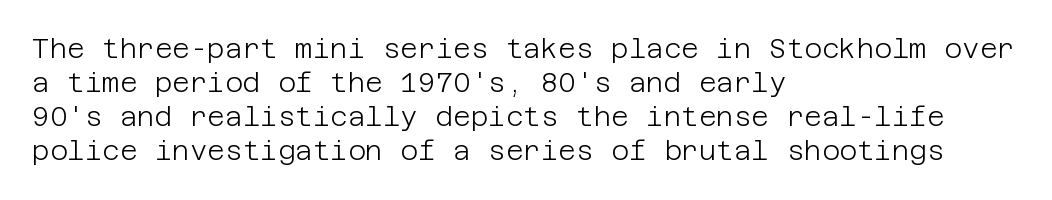
The image shows 27 px text type, upright; set left-aligned, normal line spacing (1.26x), normal letter spacing, not underlined.
